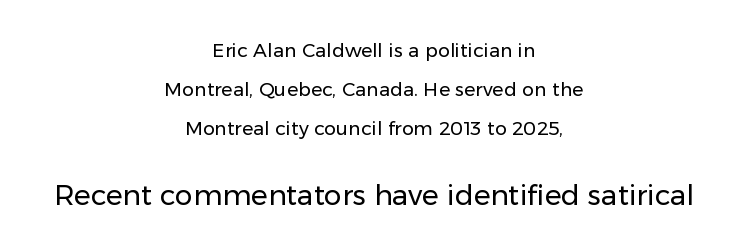
The image shows 28 px regular-weight sans-serif type, upright; set centered, loose line spacing (2.04x), normal letter spacing, not underlined; the second (bottom) block is 1.47x larger; low stroke contrast and a medium x-height.
